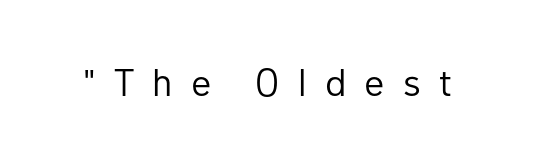
The specimen reads as upright at a glance. Do the characters align in a grid? No, the font is proportional. Here the glyphs are tracked loosely, breaking word shapes into spaced letters. Heft: none added — not bold. Decoration check: the copy has no underline.
